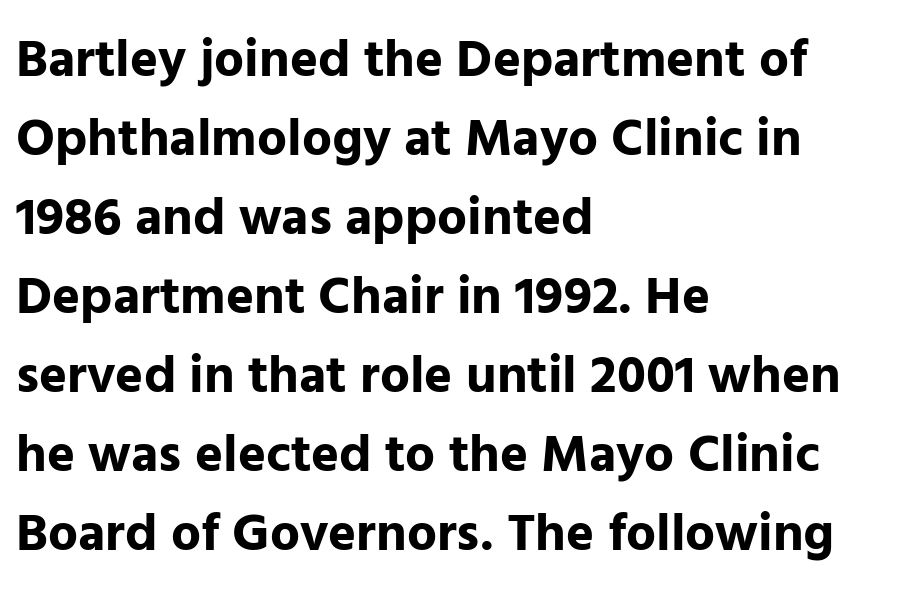
{"serif": "no", "italic": "no", "bold": "yes", "weight": "bold", "width": "normal", "stroke_contrast": "low", "x_height": "medium", "monospaced": "no", "underline": "no", "align": "left", "line_spacing": "normal", "line_spacing_ratio": 1.49, "letter_spacing": "normal", "letter_spacing_em": 0.0, "glyph_px": 53}
